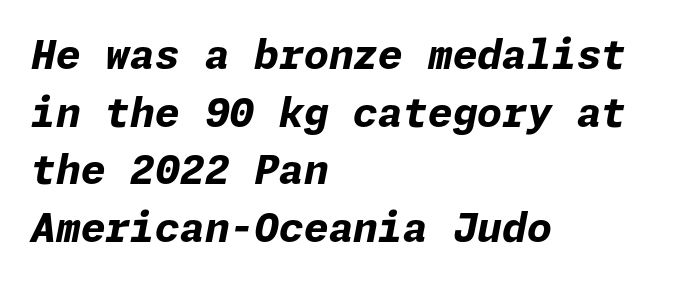
The image shows 40 px bold type, italic (leaning right); set left-aligned, normal line spacing (1.44x), normal letter spacing, not underlined; low stroke contrast and a medium x-height.
